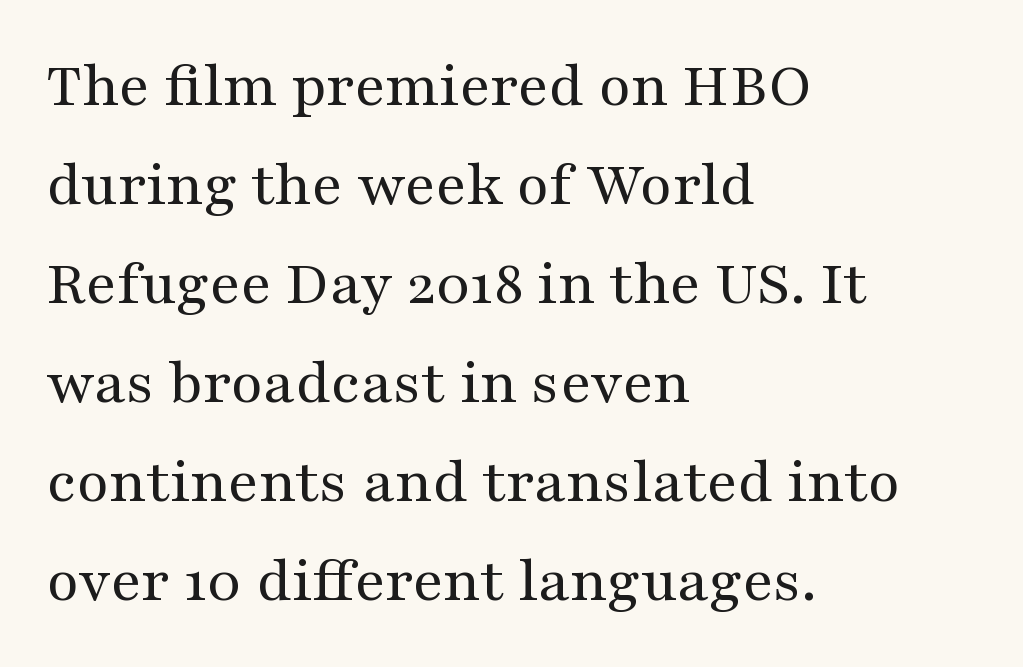
Q: Is the text bold? A: No.
Q: Is the text italic (slanted)? A: No, it is upright.
Q: Is the typeface a serif or a sans-serif typeface? A: Serif.
Q: Is the text underlined? A: No.
Q: How is the paragraph aligned? A: Left-aligned.
Q: Is the spacing between letters normal or unusually wide? A: Normal.
Q: Is the spacing between lines tight, normal or loose? A: Normal.
Q: Width (condensed, normal, or wide)? A: Wide.
Q: Stroke contrast? A: Medium.
Q: x-height? A: Medium.
Q: Monospaced? A: No.
